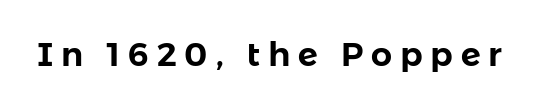
Q: Is the text italic (slanted)? A: No, it is upright.
Q: Is the typeface a serif or a sans-serif typeface? A: Sans-serif.
Q: Is the text underlined? A: No.
Q: Is the spacing between letters normal or unusually wide? A: Unusually wide.
Q: Width (condensed, normal, or wide)? A: Normal.
Q: Stroke contrast? A: Low.
Q: x-height? A: Medium.
Q: Monospaced? A: No.
